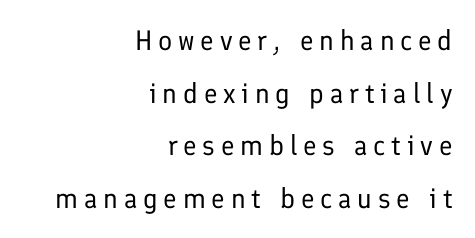
Q: Is the text bold? A: No.
Q: Is the text italic (slanted)? A: No, it is upright.
Q: Is the typeface a serif or a sans-serif typeface? A: Sans-serif.
Q: Is the text underlined? A: No.
Q: How is the paragraph aligned? A: Right-aligned.
Q: Is the spacing between letters normal or unusually wide? A: Unusually wide.
Q: Width (condensed, normal, or wide)? A: Normal.
Q: Stroke contrast? A: Low.
Q: x-height? A: Medium.
Q: Monospaced? A: No.
